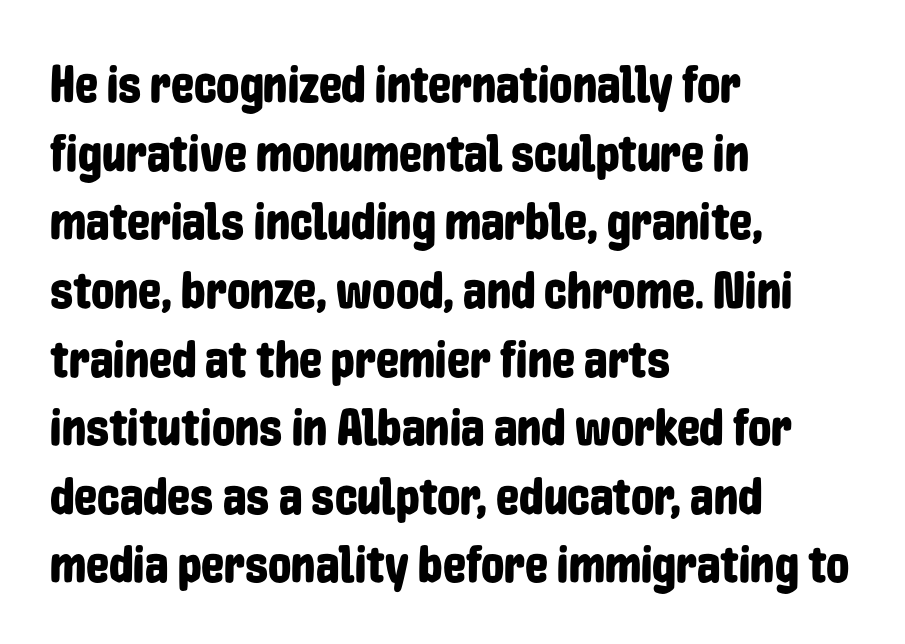
The image shows 52 px condensed sans-serif type, upright; set left-aligned, normal line spacing (1.32x), normal letter spacing, not underlined; low stroke contrast and a medium x-height.
